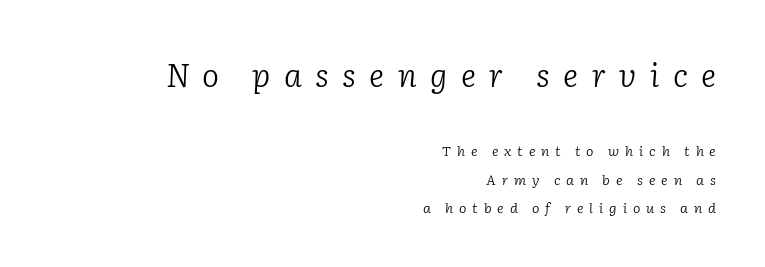
The image shows 32 px light serif type, italic (leaning right); set right-aligned, loose line spacing (2.02x), unusually wide letter spacing (+0.42 em), not underlined; the first (top) block is 2.29x larger; low stroke contrast and a medium x-height.
